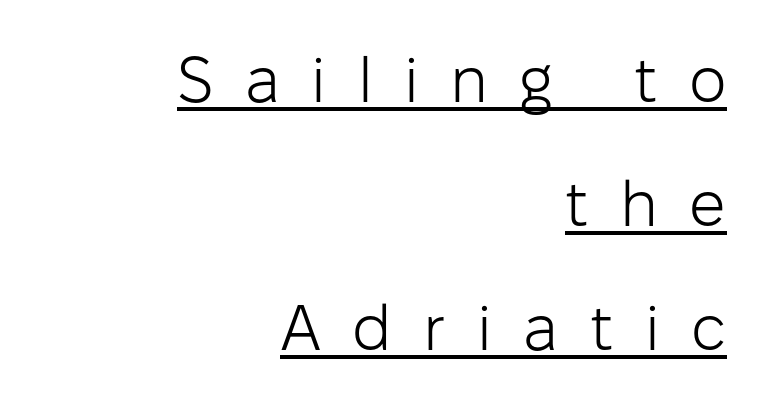
The image shows 64 px light sans-serif type, upright; set right-aligned, loose line spacing (1.94x), unusually wide letter spacing (+0.49 em), underlined; low stroke contrast and a medium x-height.
